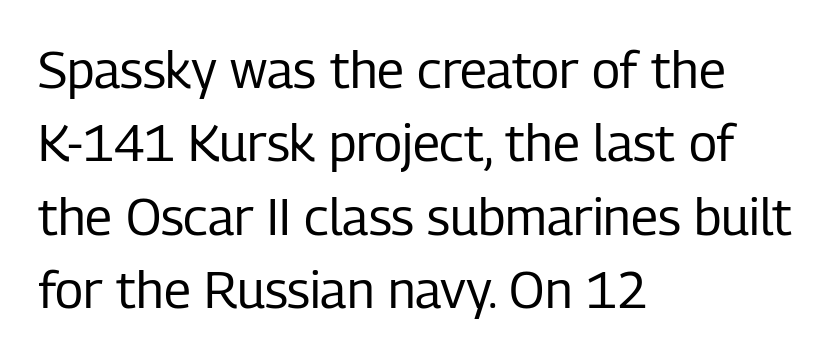
Type style note: lacks serifs. This sample has the flowing, uneven cadence of proportional lettering. One-word summary of the alignment: left. Vertical strokes here are truly vertical. The rendering uses a moderate line-height, typical for paragraphs.
